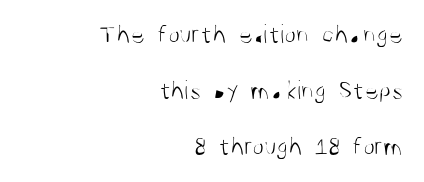
Q: Is the text bold? A: No.
Q: Is the text italic (slanted)? A: No, it is upright.
Q: Is the text underlined? A: No.
Q: How is the paragraph aligned? A: Right-aligned.
Q: Is the spacing between letters normal or unusually wide? A: Normal.
Q: Is the spacing between lines tight, normal or loose? A: Loose.
